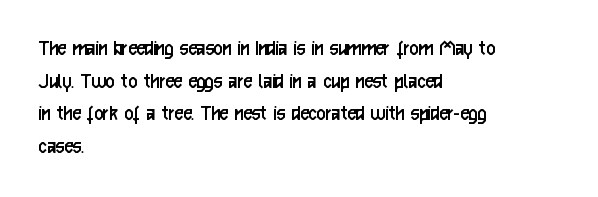
Plain, unruled lines of type. Ordinary non-slanted type is in use. Does extra space separate the letters? No, they use regular spacing. This is not heavy type; no bold has been used. These lines sit exactly where default settings would place them. Reading down the block, your eye returns to a fixed left position each line.
